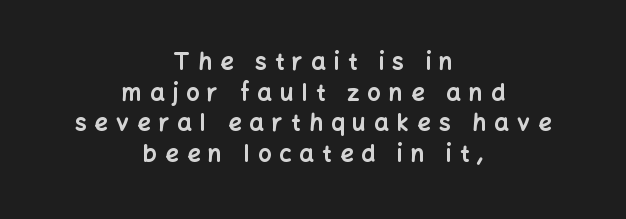
Q: Is the text bold? A: Yes.
Q: Is the text italic (slanted)? A: No, it is upright.
Q: Is the text underlined? A: No.
Q: How is the paragraph aligned? A: Centered.
Q: Is the spacing between letters normal or unusually wide? A: Unusually wide.
Q: Is the spacing between lines tight, normal or loose? A: Normal.
